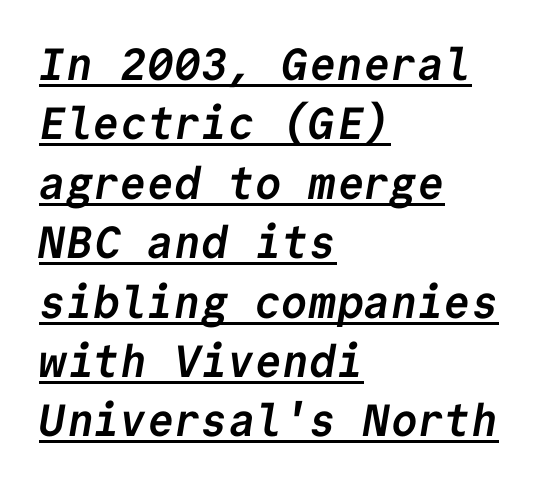
{"serif": "no", "bold": "yes", "weight": "semibold", "width": "normal", "stroke_contrast": "low", "x_height": "medium", "monospaced": "yes", "underline": "yes", "align": "left", "line_spacing": "normal", "line_spacing_ratio": 1.32, "letter_spacing": "normal", "letter_spacing_em": 0.0, "glyph_px": 45}
